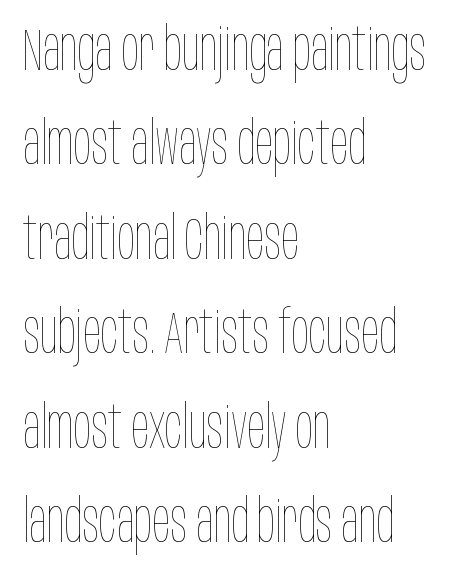
No extra tracking has been applied to these lines. The font sits on the lighter half of the weight spectrum, regular included. Vertical spacing — default. Just letters on the line, the space beneath them empty. The axis of the letterforms is exactly vertical. Looks like regular typesetting: each glyph gets only the width it needs.
